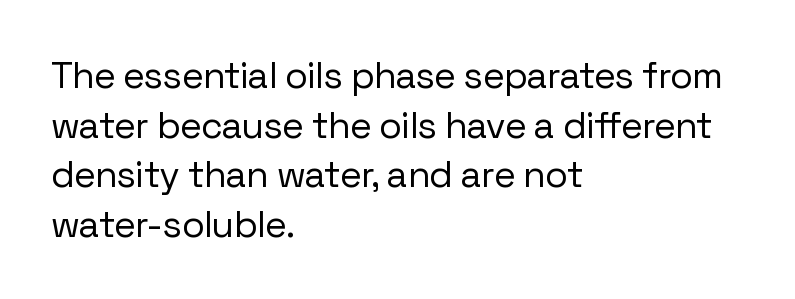
Here the glyphs are tracked normally, forming tight word shapes. Counters stay open thanks to moderate or lighter strokes. Visually the block forms a straight wall on the left and a jagged coastline on the right. Rows of type keep a routine distance in the vertical direction. Type without underlining. Here the designer chose a conventional face with non-uniform glyph widths.
